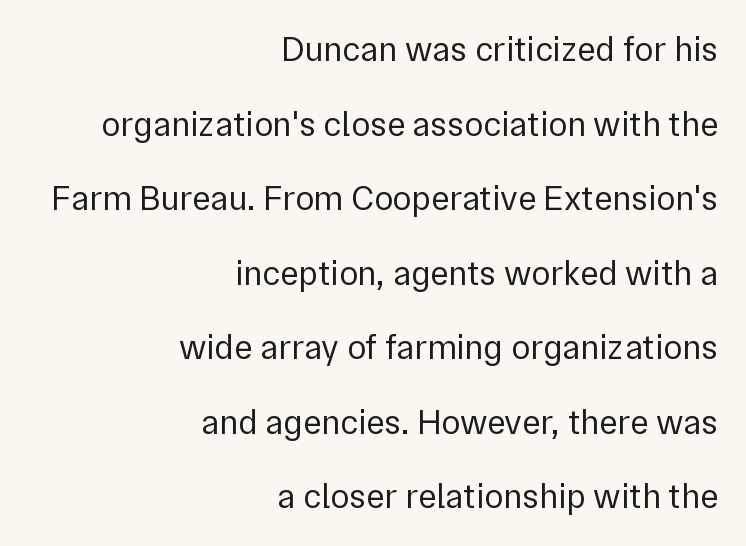
The image shows 35 px regular-weight sans-serif type, upright; set right-aligned, loose line spacing (2.13x), normal letter spacing, not underlined; low stroke contrast and a medium x-height.
